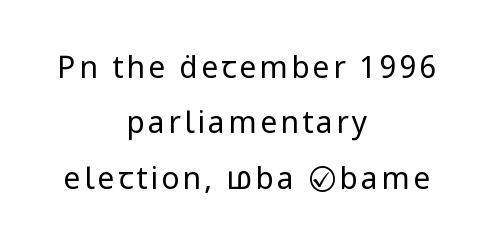
The letters stand straight up with perfectly vertical stems. The face used here is proportionally spaced, like ordinary book or web type. Type style note: lacks serifs. Quick note: underline off. Horizontally, the lines are justified to the midpoint only.
